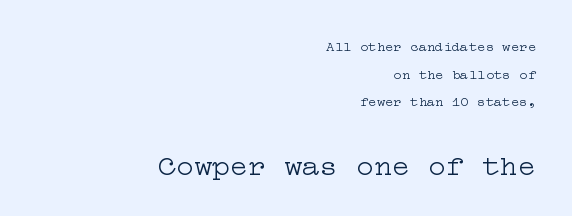
The image shows 30 px light, wide serif type, upright; set right-aligned, loose line spacing (1.97x), normal letter spacing, not underlined; the second (bottom) block is 2.14x larger; low stroke contrast and a medium x-height.
